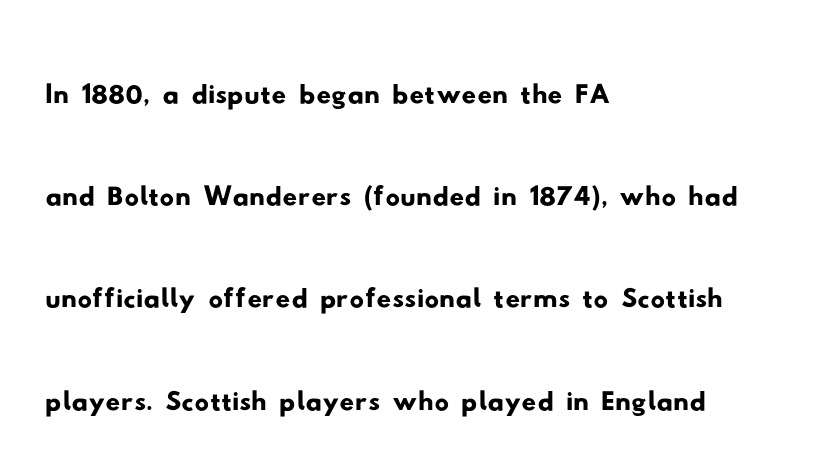
Q: Is the typeface a serif or a sans-serif typeface? A: Sans-serif.
Q: Is the text underlined? A: No.
Q: How is the paragraph aligned? A: Left-aligned.
Q: Is the spacing between letters normal or unusually wide? A: Normal.
Q: Is the spacing between lines tight, normal or loose? A: Normal.
Q: Width (condensed, normal, or wide)? A: Wide.
Q: Stroke contrast? A: Low.
Q: x-height? A: Small.
Q: Monospaced? A: No.
